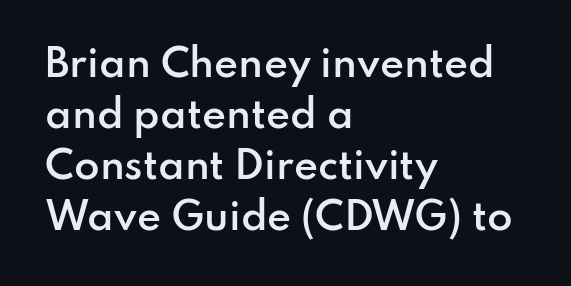
Q: Is the text bold? A: Semi-bold.
Q: Is the text italic (slanted)? A: No, it is upright.
Q: Is the typeface a serif or a sans-serif typeface? A: Sans-serif.
Q: Is the text underlined? A: No.
Q: How is the paragraph aligned? A: Left-aligned.
Q: Is the spacing between letters normal or unusually wide? A: Normal.
Q: Is the spacing between lines tight, normal or loose? A: Normal.
Q: Width (condensed, normal, or wide)? A: Normal.
Q: Stroke contrast? A: Low.
Q: x-height? A: Small.
Q: Monospaced? A: No.
